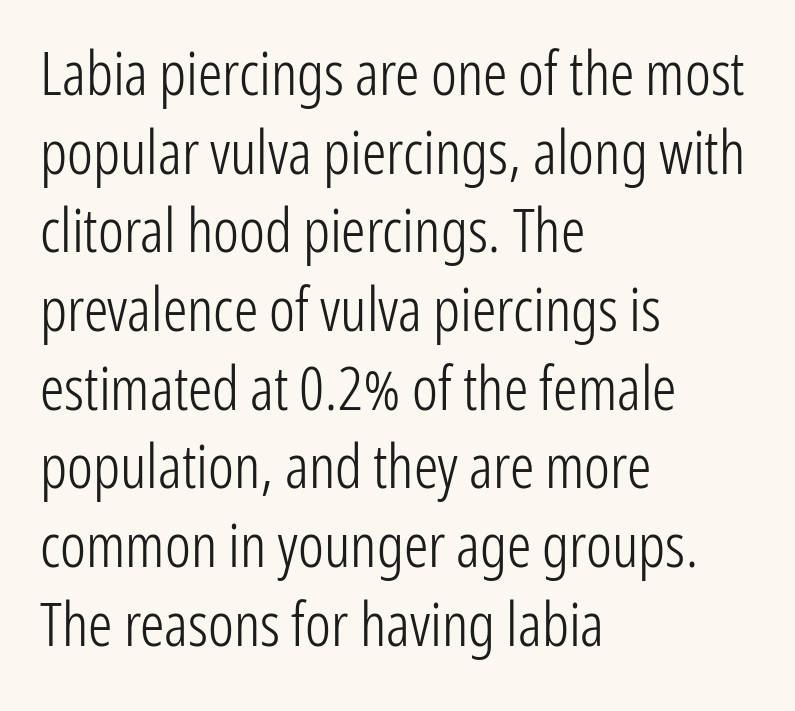
{"serif": "no", "italic": "no", "bold": "no", "weight": "light", "width": "condensed", "stroke_contrast": "low", "x_height": "medium", "monospaced": "no", "underline": "no", "align": "left", "line_spacing": "normal", "line_spacing_ratio": 1.29, "letter_spacing": "normal", "letter_spacing_em": 0.0, "glyph_px": 61}
